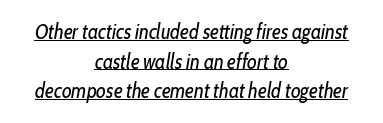
{"italic": "yes", "lean": "right", "slant_degrees": 10, "bold": "no", "underline": "yes", "align": "center", "line_spacing": "normal", "line_spacing_ratio": 1.41, "letter_spacing": "normal", "letter_spacing_em": 0.0, "glyph_px": 21}
